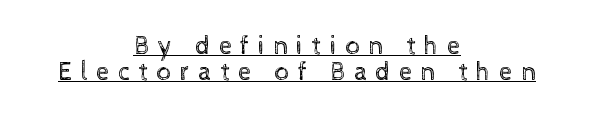
{"italic": "no", "bold": "no", "underline": "yes", "align": "center", "line_spacing": "tight", "line_spacing_ratio": 0.99, "letter_spacing": "wide", "letter_spacing_em": 0.33, "glyph_px": 26}
